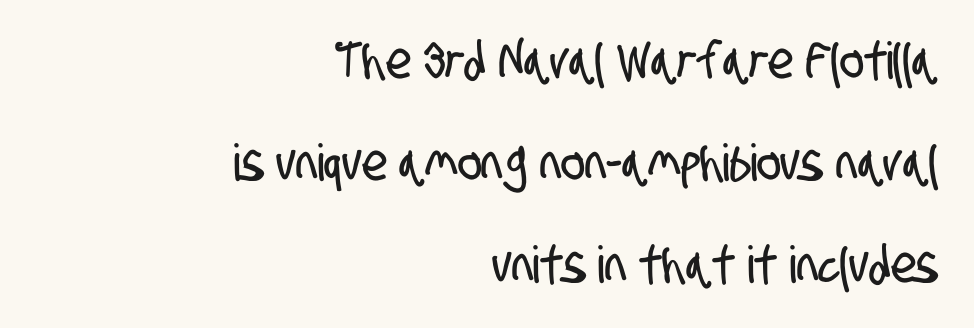
The setting favours the right margin, as signatures and pull-quotes sometimes do. The line-height multiplier appears high, well above default. The glyphs are unaccompanied by any horizontal stroke below them. Typographically, this falls in the sans-serif category.
